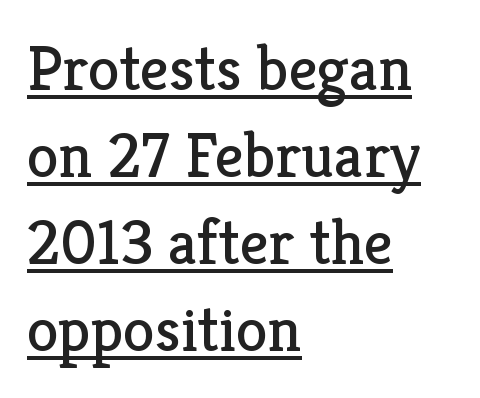
The image shows 64 px regular-weight serif type, upright; set left-aligned, normal line spacing (1.36x), normal letter spacing, underlined; low stroke contrast and a medium x-height.
